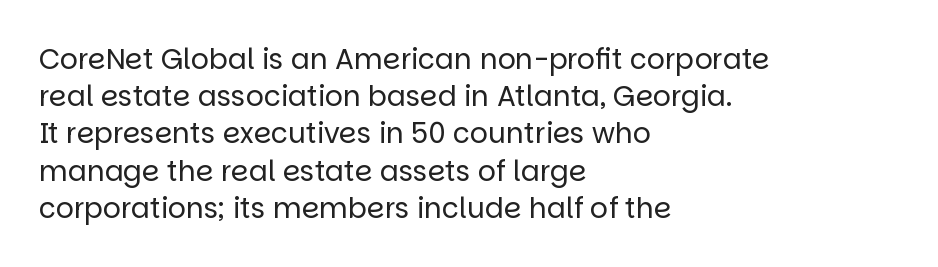
The strokes carry an ordinary text weight at most. The typography opts for an upright posture over an oblique one. Anything drawn beneath the words? Only blank space. These lines are composed in type without serifs.
